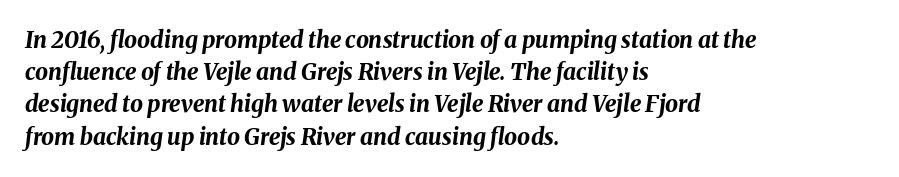
{"italic": "yes", "lean": "right", "slant_degrees": 8, "bold": "yes", "underline": "no", "align": "left", "line_spacing": "normal", "line_spacing_ratio": 1.4, "letter_spacing": "normal", "letter_spacing_em": 0.0, "glyph_px": 23}
